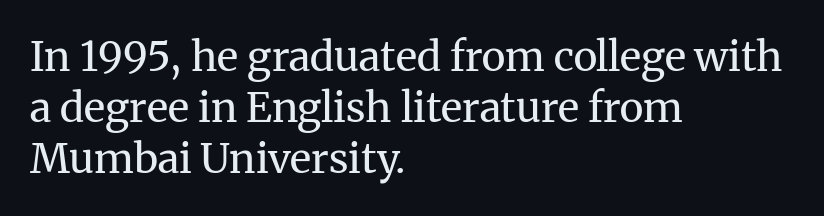
Q: Is the text bold? A: No.
Q: Is the text italic (slanted)? A: No, it is upright.
Q: Is the typeface a serif or a sans-serif typeface? A: Serif.
Q: Is the text underlined? A: No.
Q: How is the paragraph aligned? A: Left-aligned.
Q: Is the spacing between letters normal or unusually wide? A: Normal.
Q: Is the spacing between lines tight, normal or loose? A: Normal.
Q: Width (condensed, normal, or wide)? A: Normal.
Q: Stroke contrast? A: Medium.
Q: x-height? A: Medium.
Q: Monospaced? A: No.
